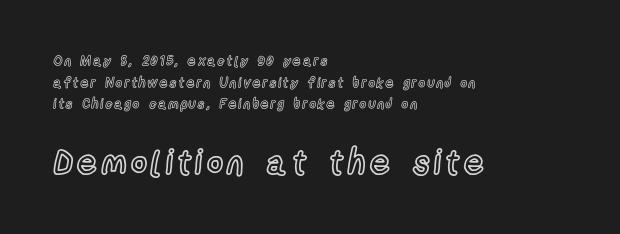
The image shows 34 px condensed type; set left-aligned, normal line spacing (1.55x), not underlined; the second (bottom) block is 2.43x larger; a medium x-height.
